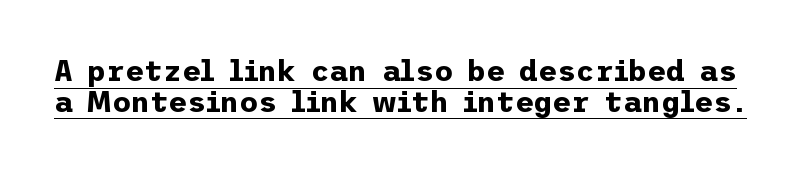
{"serif": "no", "italic": "no", "bold": "yes", "weight": "bold", "width": "normal", "stroke_contrast": "low", "x_height": "medium", "underline": "yes", "line_spacing": "tight", "line_spacing_ratio": 1.06, "letter_spacing": "normal", "letter_spacing_em": 0.0, "glyph_px": 29}
